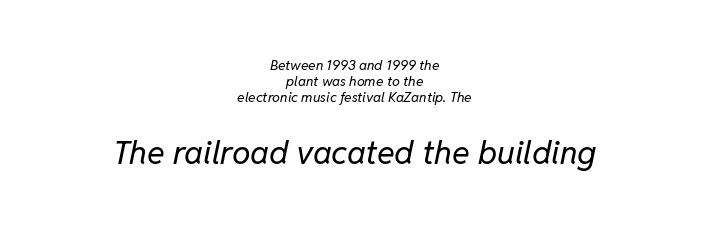
Q: Is the text bold? A: No.
Q: Is the text italic (slanted)? A: Yes, it leans right by about 11 degrees.
Q: Is the text underlined? A: No.
Q: How is the paragraph aligned? A: Centered.
Q: Is the spacing between letters normal or unusually wide? A: Normal.
Q: Which block of text is set in a larger size, the first (top) or the second (bottom)? A: The second (bottom) one.
Q: Width (condensed, normal, or wide)? A: Normal.
Q: Stroke contrast? A: Low.
Q: x-height? A: Medium.
Q: Monospaced? A: No.
